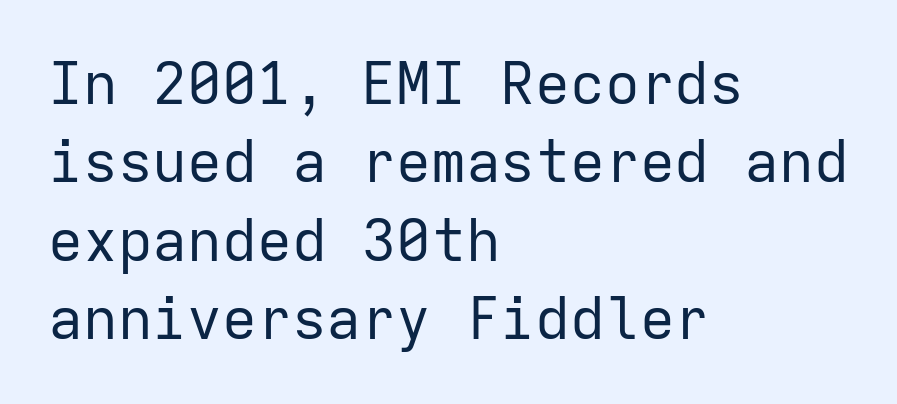
{"serif": "no", "italic": "no", "bold": "no", "weight": "regular", "width": "normal", "stroke_contrast": "low", "x_height": "medium", "monospaced": "yes", "underline": "no", "align": "left", "line_spacing": "normal", "line_spacing_ratio": 1.35, "letter_spacing": "normal", "letter_spacing_em": 0.0, "glyph_px": 58}
